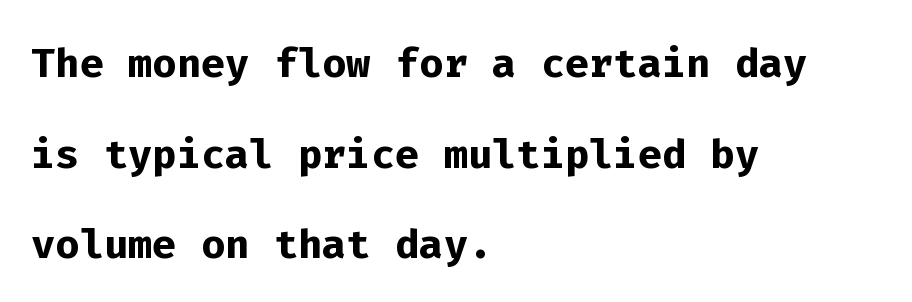
The foot of each line stays bare and open. Letter spacing: default. Observe the absence of serifs on each vertical stroke in this sample. Is the block centered? No — it sits flush against the left margin.
